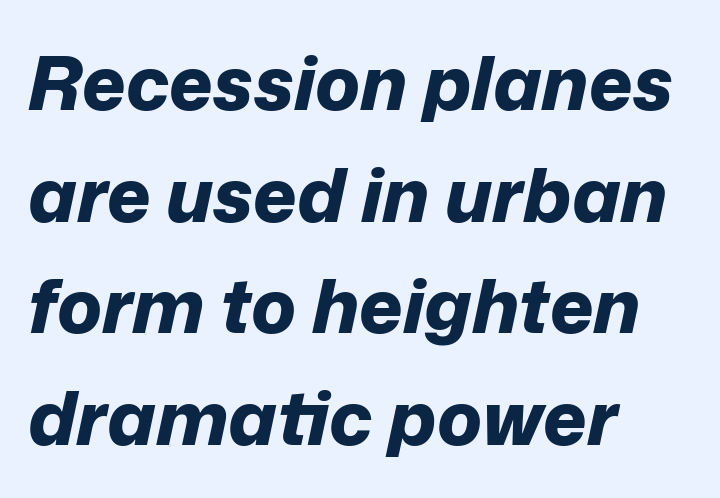
Q: Is the text bold? A: Yes.
Q: Is the text italic (slanted)? A: Yes, it leans right by about 12 degrees.
Q: Is the text underlined? A: No.
Q: How is the paragraph aligned? A: Left-aligned.
Q: Is the spacing between letters normal or unusually wide? A: Normal.
Q: Is the spacing between lines tight, normal or loose? A: Normal.
Q: Width (condensed, normal, or wide)? A: Normal.
Q: Stroke contrast? A: Low.
Q: x-height? A: Medium.
Q: Monospaced? A: No.
